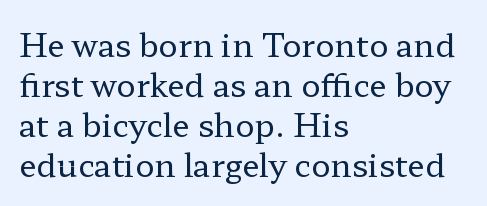
Here the designer chose a conventional face with non-uniform glyph widths. Honestly, there is no underline to notice here at all. Does the lettering tilt? It doesn't — this is upright. The rendering uses a moderate line-height, typical for paragraphs. Between one letter and the next there's only the usual sliver of space. A serif font was chosen for this passage.
